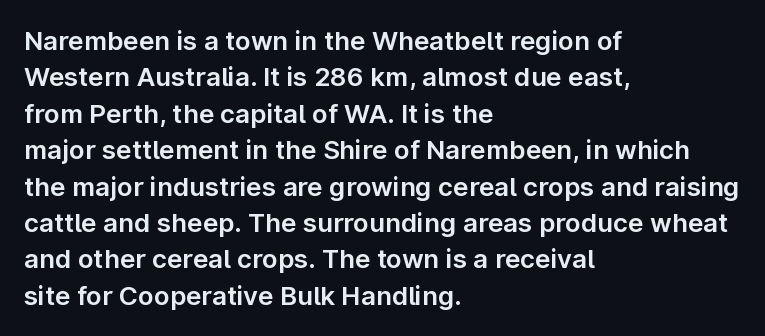
Q: Is the text italic (slanted)? A: No, it is upright.
Q: Is the text underlined? A: No.
Q: How is the paragraph aligned? A: Left-aligned.
Q: Is the spacing between letters normal or unusually wide? A: Normal.
Q: Is the spacing between lines tight, normal or loose? A: Normal.
